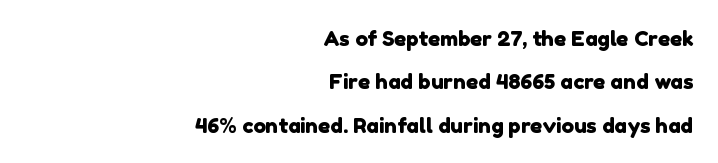
{"underline": "no", "align": "right", "line_spacing": "loose", "line_spacing_ratio": 2.06, "letter_spacing": "normal", "letter_spacing_em": 0.0, "glyph_px": 21}
